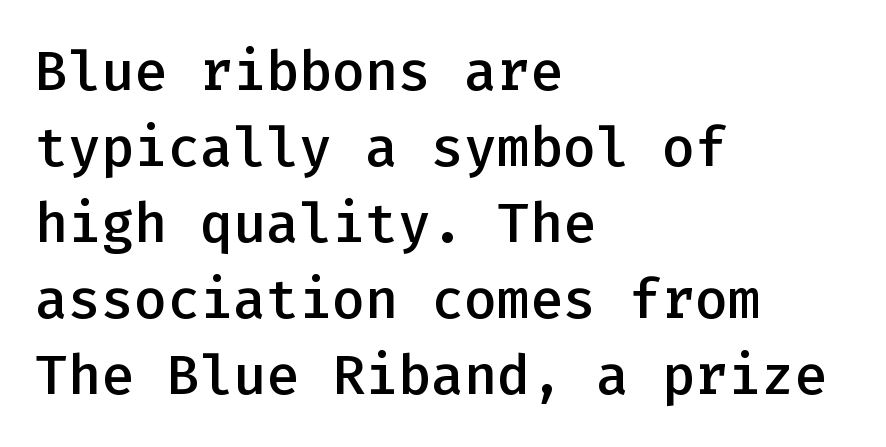
Q: Is the text bold? A: Semi-bold.
Q: Is the text italic (slanted)? A: No, it is upright.
Q: Is the typeface a serif or a sans-serif typeface? A: Sans-serif.
Q: Is the text underlined? A: No.
Q: How is the paragraph aligned? A: Left-aligned.
Q: Is the spacing between letters normal or unusually wide? A: Normal.
Q: Is the spacing between lines tight, normal or loose? A: Normal.
Q: Width (condensed, normal, or wide)? A: Normal.
Q: Stroke contrast? A: Low.
Q: x-height? A: Medium.
Q: Monospaced? A: Yes.
